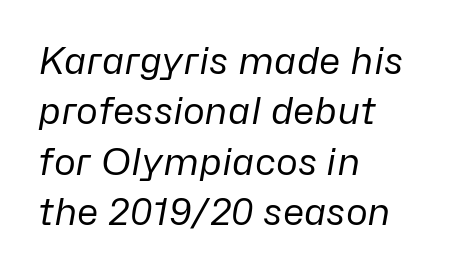
Line spacing here is normal. The passage shown has conventional tracking throughout. The ragged edge is on the right, which tells us the setting is flush left. A quiet, ordinary-to-light weight characterises the typeface.
